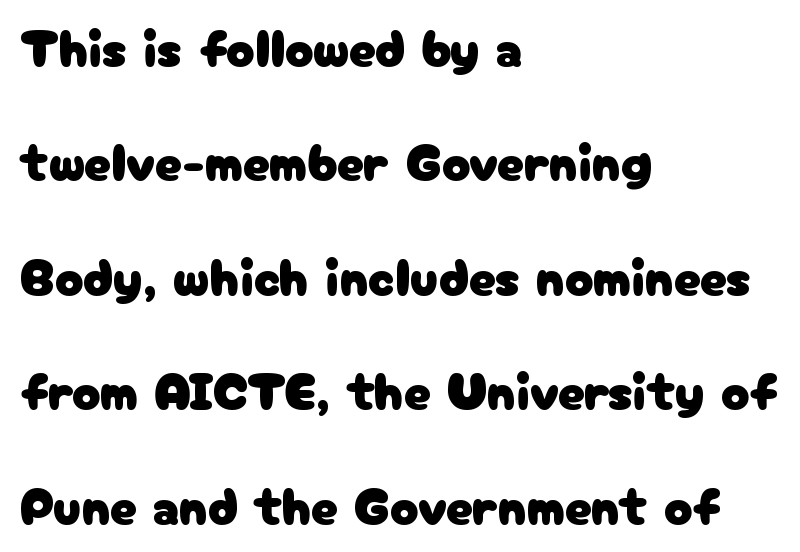
The image shows 53 px sans-serif type, upright; set left-aligned, loose line spacing (2.16x), normal letter spacing, not underlined; low stroke contrast and a medium x-height.
